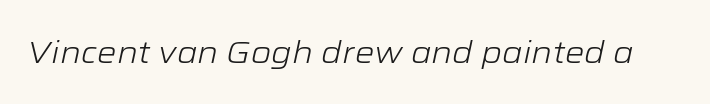
Q: Is the text bold? A: No.
Q: Is the text italic (slanted)? A: Yes, it leans right by about 12 degrees.
Q: Is the text underlined? A: No.
Q: Is the spacing between letters normal or unusually wide? A: Normal.
Q: Width (condensed, normal, or wide)? A: Wide.
Q: Stroke contrast? A: Low.
Q: x-height? A: Medium.
Q: Monospaced? A: No.
